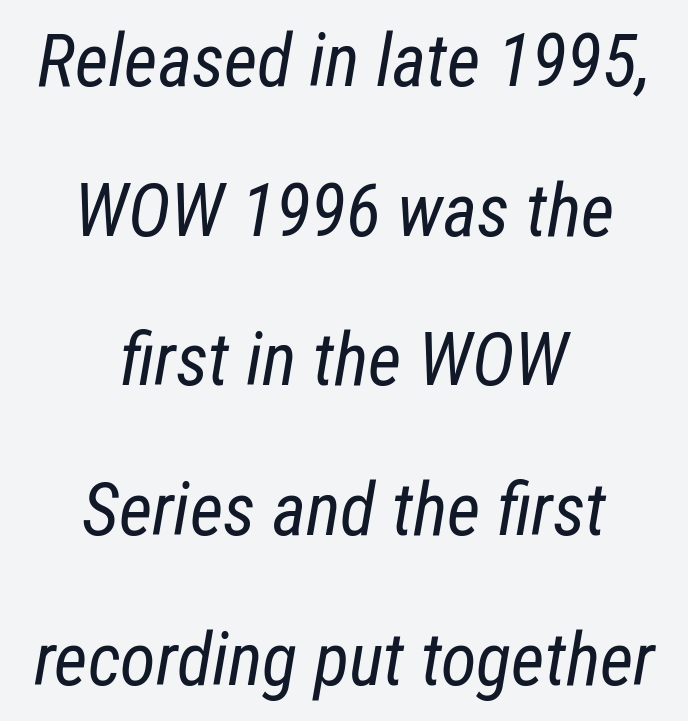
{"italic": "yes", "lean": "right", "slant_degrees": 12, "bold": "no", "weight": "regular", "width": "condensed", "stroke_contrast": "low", "x_height": "medium", "monospaced": "no", "underline": "no", "align": "center", "line_spacing": "loose", "line_spacing_ratio": 2.05, "letter_spacing": "normal", "letter_spacing_em": 0.0, "glyph_px": 73}
